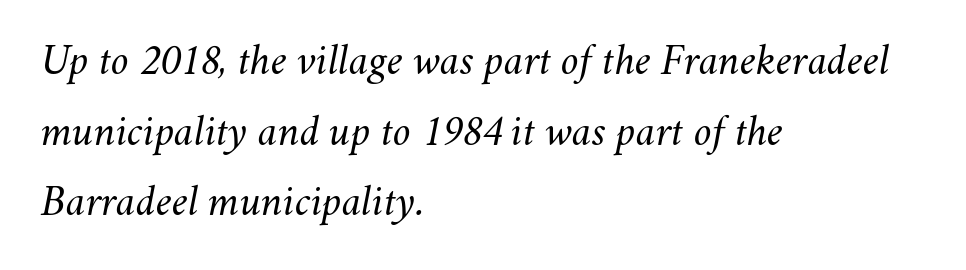
Q: Is the text bold? A: No.
Q: Is the text italic (slanted)? A: Yes, it leans right by about 11 degrees.
Q: Is the text underlined? A: No.
Q: How is the paragraph aligned? A: Left-aligned.
Q: Is the spacing between letters normal or unusually wide? A: Normal.
Q: Is the spacing between lines tight, normal or loose? A: Normal.
Q: Width (condensed, normal, or wide)? A: Normal.
Q: Stroke contrast? A: Medium.
Q: x-height? A: Small.
Q: Monospaced? A: No.
